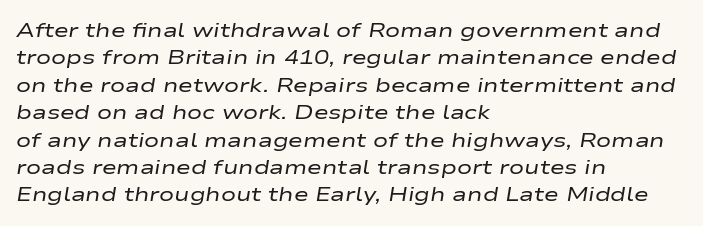
Q: Is the text bold? A: No.
Q: Is the text italic (slanted)? A: Yes, it leans right by about 9 degrees.
Q: Is the text underlined? A: No.
Q: How is the paragraph aligned? A: Left-aligned.
Q: Is the spacing between letters normal or unusually wide? A: Normal.
Q: Is the spacing between lines tight, normal or loose? A: Normal.
